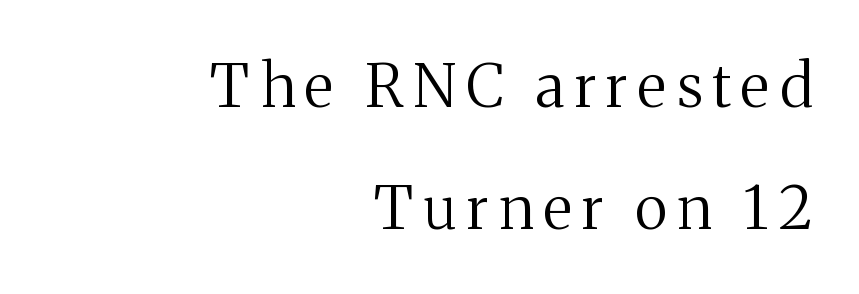
The block of text is sparse from top to bottom, with ample space between rows. The face used here is proportionally spaced, like ordinary book or web type. Tall strokes in this sample are plumb rather than angled. The glyphs in this specimen are seriffed.
